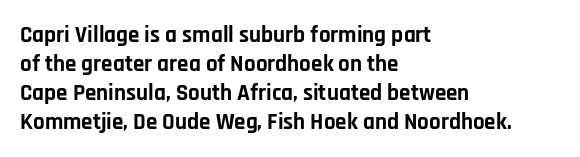
The image shows 23 px bold type, upright; set left-aligned, normal line spacing (1.26x), normal letter spacing, not underlined.
